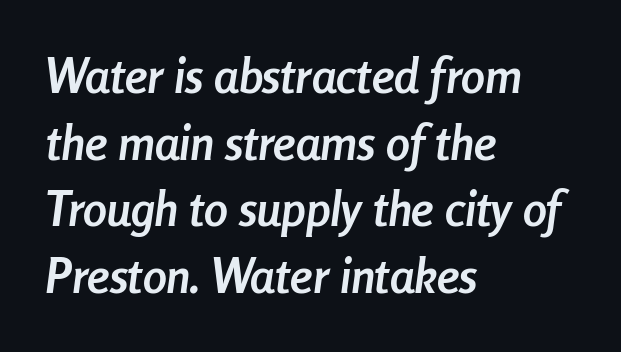
The area under the type is left untouched. Horizontal alignment here is leftward, the default for most running prose. Compared with typical body copy, the letter spacing here is the same. Chunky letters — that's bold for sure.
